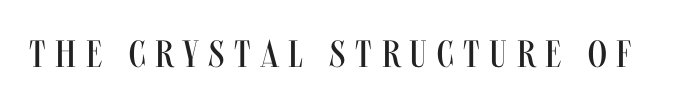
Q: Is the text bold? A: No.
Q: Is the text italic (slanted)? A: No, it is upright.
Q: Is the typeface a serif or a sans-serif typeface? A: Sans-serif.
Q: Is the text underlined? A: No.
Q: Is the spacing between letters normal or unusually wide? A: Unusually wide.
Q: Width (condensed, normal, or wide)? A: Condensed.
Q: Stroke contrast? A: Medium.
Q: x-height? A: Large.
Q: Monospaced? A: No.
